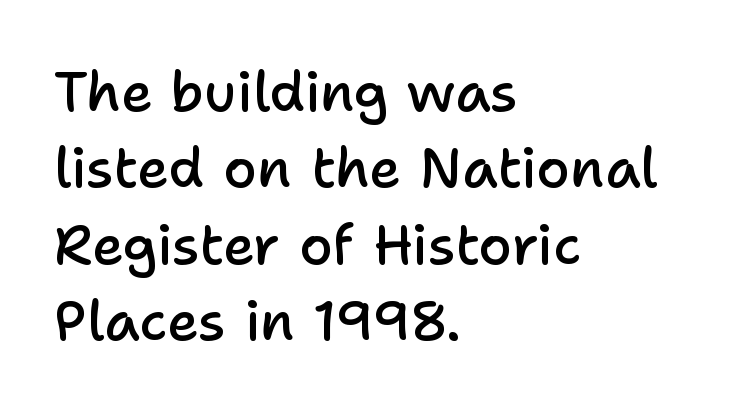
The image shows 55 px semibold sans-serif type, upright; set left-aligned, normal line spacing (1.39x), normal letter spacing, not underlined; low stroke contrast and a medium x-height.
